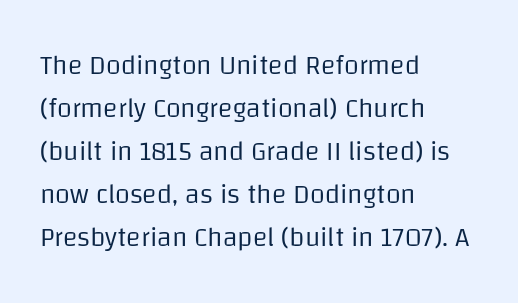
Q: Is the text bold? A: No.
Q: Is the text italic (slanted)? A: No, it is upright.
Q: Is the text underlined? A: No.
Q: How is the paragraph aligned? A: Left-aligned.
Q: Is the spacing between letters normal or unusually wide? A: Normal.
Q: Is the spacing between lines tight, normal or loose? A: Normal.
